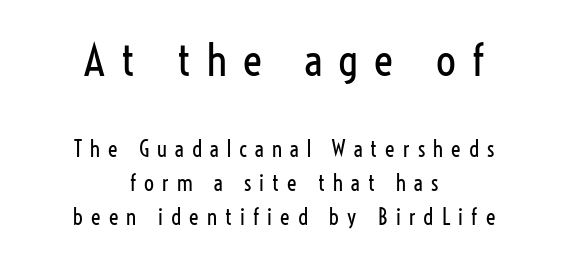
Interline gaps are of average width in this sample. The block sitting higher on the canvas is the one with enlarged characters. Here the designer chose a conventional face with non-uniform glyph widths. This is sans-serif lettering, the kind often seen on screens and signage. The gaps between neighbouring characters are conspicuously large.
